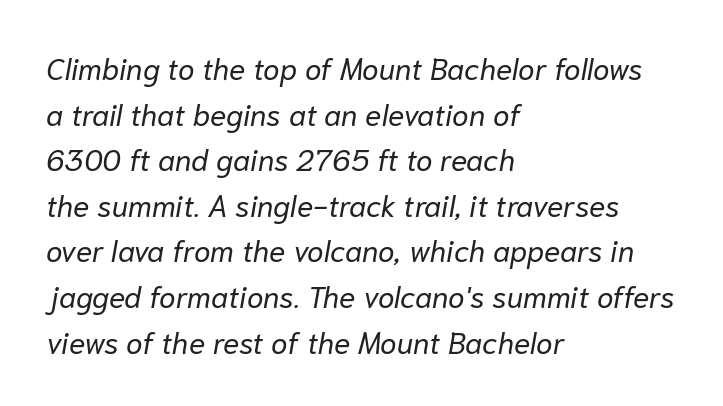
The image shows 30 px regular-weight type, italic (leaning right); set left-aligned, normal line spacing (1.52x), normal letter spacing, not underlined; low stroke contrast and a medium x-height.
